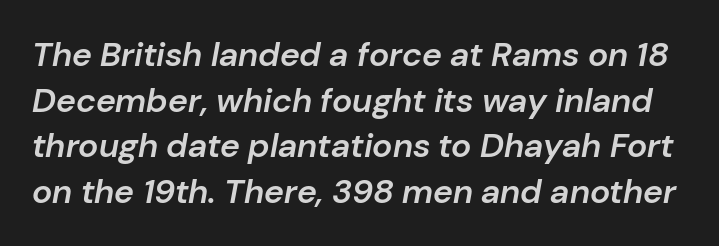
{"italic": "yes", "lean": "right", "slant_degrees": 10, "bold": "semi", "weight": "semibold", "width": "normal", "stroke_contrast": "low", "x_height": "medium", "monospaced": "no", "underline": "no", "line_spacing": "normal", "line_spacing_ratio": 1.34, "letter_spacing": "normal", "letter_spacing_em": 0.0, "glyph_px": 34}
